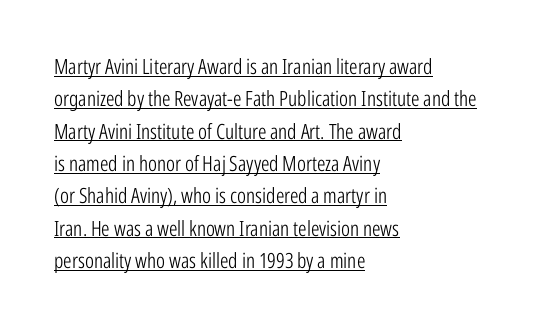
The image shows 21 px text type, upright; set left-aligned, normal line spacing (1.54x), normal letter spacing, underlined.
